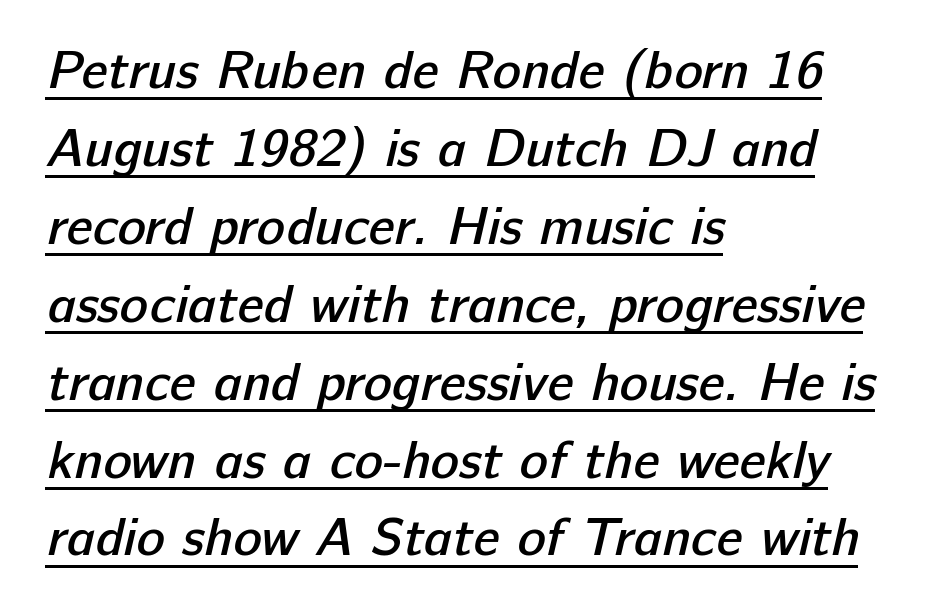
The designer left line spacing at the default. A typesetter would call this zero additional tracking. Is this a fixed-width face? No — the glyphs have proportional, varying widths. The face used here is a semibold: visibly heavier than regular, lighter than bold. Are there feet on the stems? There aren't — it's a sans.
